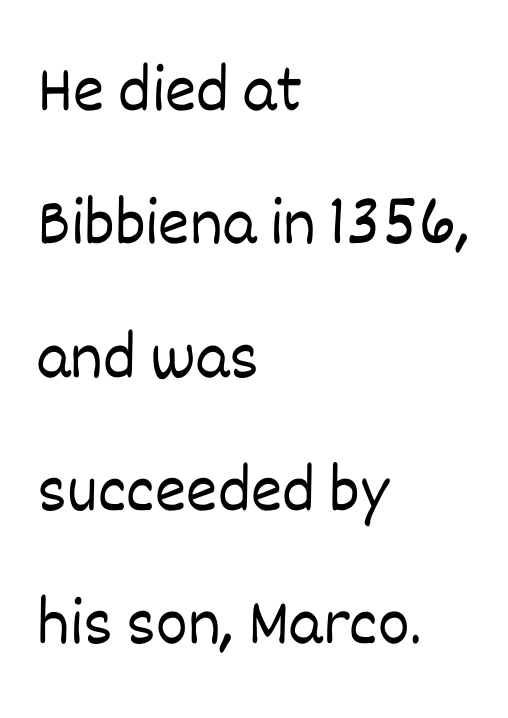
{"italic": "no", "bold": "no", "weight": "light", "width": "normal", "stroke_contrast": "low", "x_height": "large", "monospaced": "no", "underline": "no", "align": "left", "line_spacing": "loose", "line_spacing_ratio": 1.99, "letter_spacing": "normal", "letter_spacing_em": 0.0, "glyph_px": 67}
